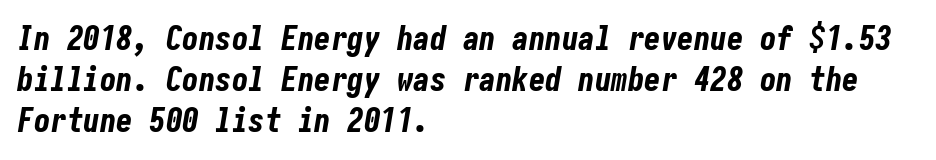
Words appear dense and cohesive because spacing is normal. One glance says typical: line gaps are just what's usual. Pretty heavy lettering here — definitely bold. A bare baseline throughout the passage. Is the block centered? No — it sits flush against the left margin. Designer's note — italics engaged.
